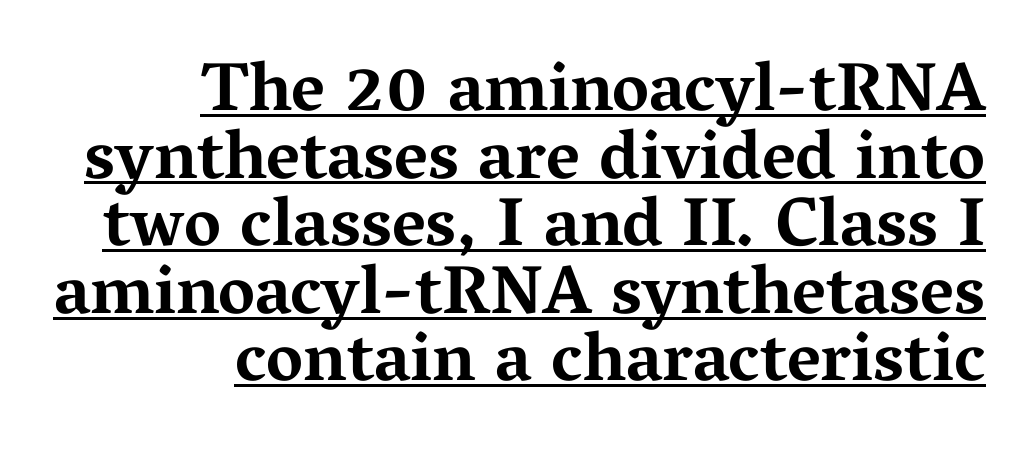
The image shows 69 px bold, wide serif type, upright; set right-aligned, tight line spacing (0.98x), normal letter spacing, underlined; medium stroke contrast and a medium x-height.
